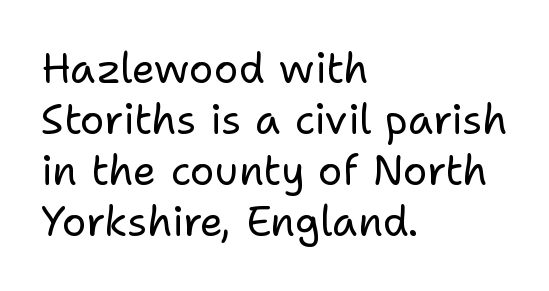
The image shows 41 px regular-weight sans-serif type, upright; set left-aligned, line spacing 1.24x, normal letter spacing, not underlined; low stroke contrast and a medium x-height.
